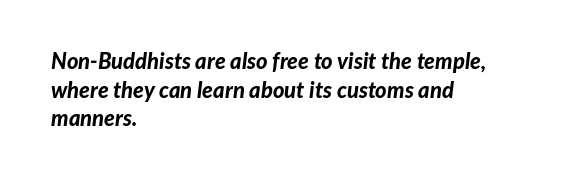
{"italic": "yes", "lean": "right", "slant_degrees": 7, "bold": "yes", "underline": "no", "align": "left", "line_spacing": "normal", "line_spacing_ratio": 1.3, "letter_spacing": "normal", "letter_spacing_em": 0.0, "glyph_px": 22}
